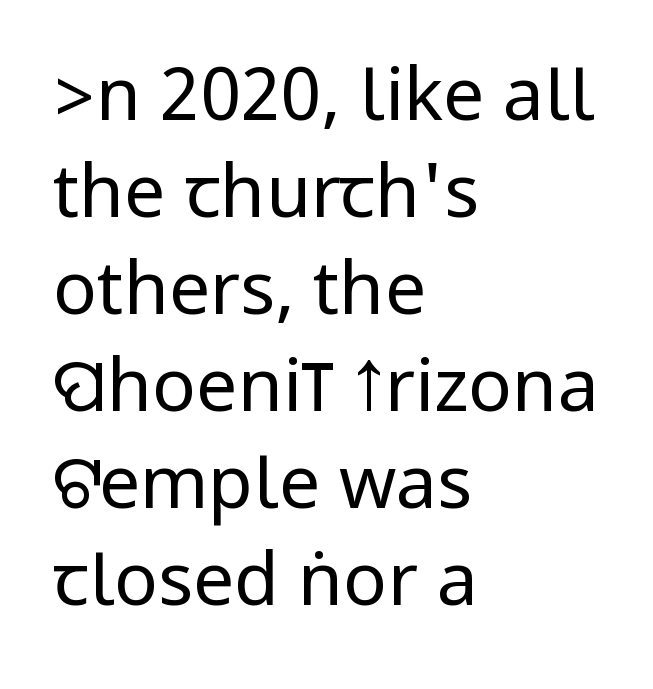
The image shows 73 px regular-weight, condensed sans-serif type, upright; set left-aligned, normal line spacing (1.33x), normal letter spacing, not underlined; low stroke contrast.
